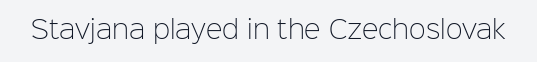
Q: Is the text bold? A: No.
Q: Is the text italic (slanted)? A: No, it is upright.
Q: Is the text underlined? A: No.
Q: Is the spacing between letters normal or unusually wide? A: Normal.
